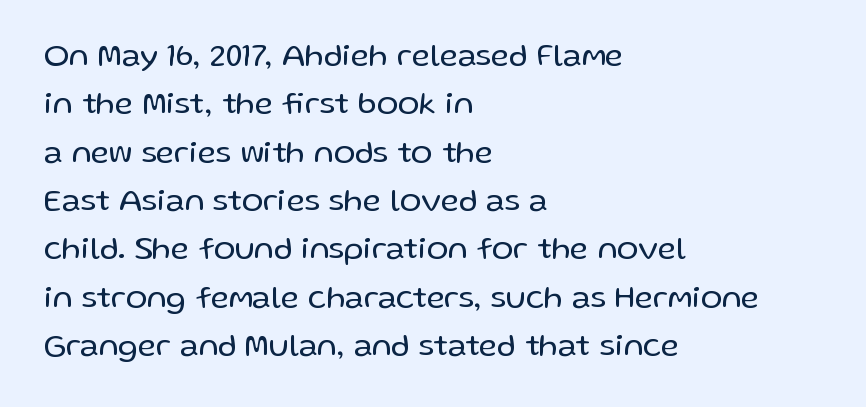
The rendering anchors every line to the left-hand side. Weight: regular or lighter. No italicization has been applied; the sample stays upright. Unlike a traditional serif, this face leaves its strokes unadorned. Underline: absent. Spacing verdict: proportional, widths tailored to each character.
